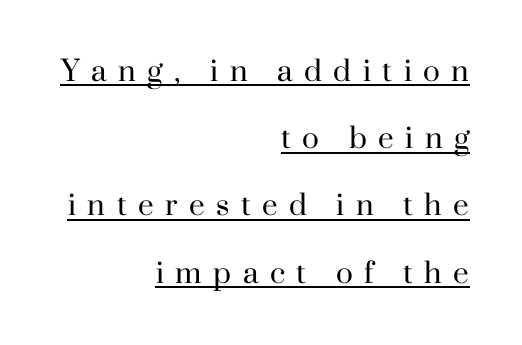
Q: Is the text bold? A: No.
Q: Is the text italic (slanted)? A: No, it is upright.
Q: Is the typeface a serif or a sans-serif typeface? A: Serif.
Q: Is the text underlined? A: Yes.
Q: How is the paragraph aligned? A: Right-aligned.
Q: Is the spacing between letters normal or unusually wide? A: Unusually wide.
Q: Is the spacing between lines tight, normal or loose? A: Loose.
Q: Width (condensed, normal, or wide)? A: Normal.
Q: Stroke contrast? A: High.
Q: x-height? A: Small.
Q: Monospaced? A: No.
